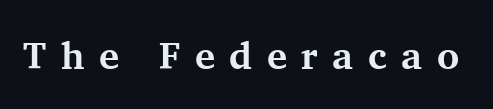
The type sits square on the baseline with zero lean. The letters advance in unequal steps, a hallmark of proportional type. The typesetting leans heavy: a genuine bold. In terms of letterform style, serifs are clearly present. The face used here is rendered with a markedly widened letterfit. A clean baseline with only descenders dipping below it.
